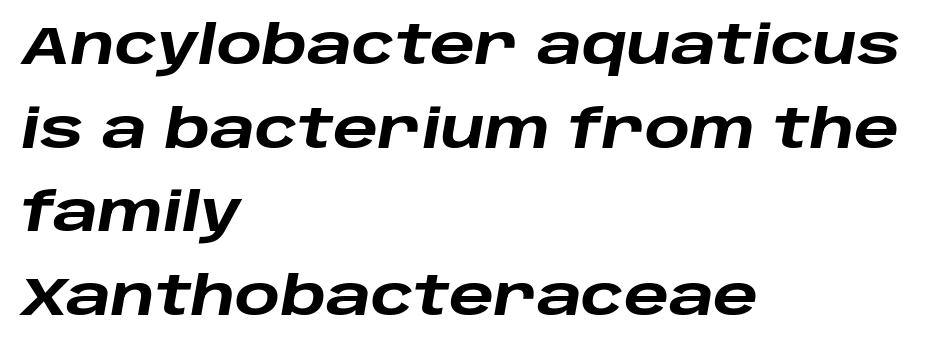
Q: Is the text bold? A: Yes.
Q: Is the text italic (slanted)? A: Yes, it leans right by about 10 degrees.
Q: Is the text underlined? A: No.
Q: How is the paragraph aligned? A: Left-aligned.
Q: Is the spacing between letters normal or unusually wide? A: Normal.
Q: Is the spacing between lines tight, normal or loose? A: Normal.
Q: Width (condensed, normal, or wide)? A: Wide.
Q: Stroke contrast? A: Low.
Q: x-height? A: Large.
Q: Monospaced? A: No.
